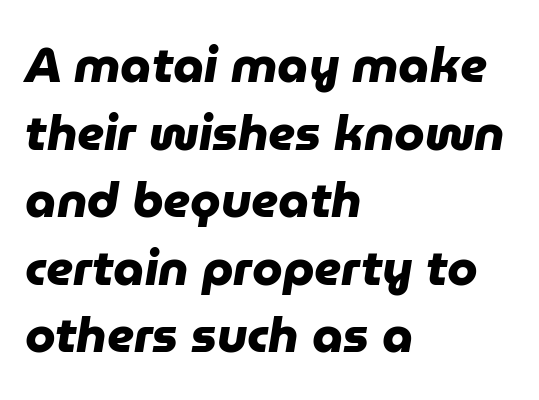
The rows are spaced the way most documents space them. The rag falls on the right side of this text block. The line texture is even and compact thanks to regular tracking. Look at the stroke-to-counter ratio: heavy, a bold. Clear beneath every line of the passage. Does the type have serifs? No, each stem ends abruptly.
